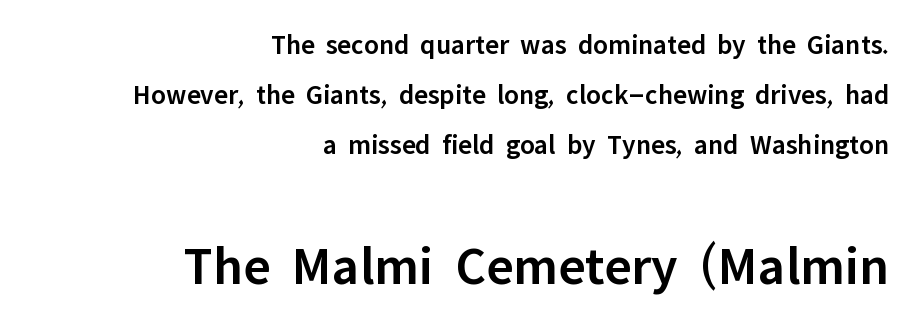
{"serif": "no", "italic": "no", "bold": "semi", "weight": "semibold", "width": "normal", "stroke_contrast": "low", "x_height": "medium", "monospaced": "no", "underline": "no", "align": "right", "line_spacing_ratio": 1.79, "letter_spacing": "normal", "letter_spacing_em": 0.0, "larger_block": "second", "size_ratio": 1.96, "glyph_px": 55}
